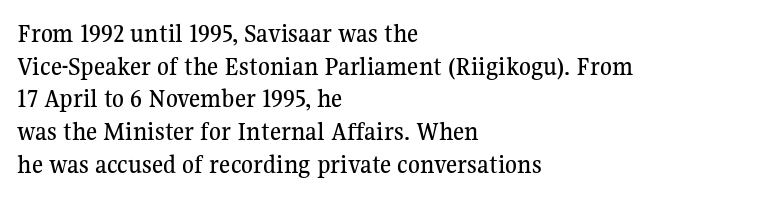
Words float on clear page, feet unadorned. Words appear dense and cohesive because spacing is normal. The lettering holds an erect, upright posture throughout. If you drew a ruler down the left edge, every line would touch it.
